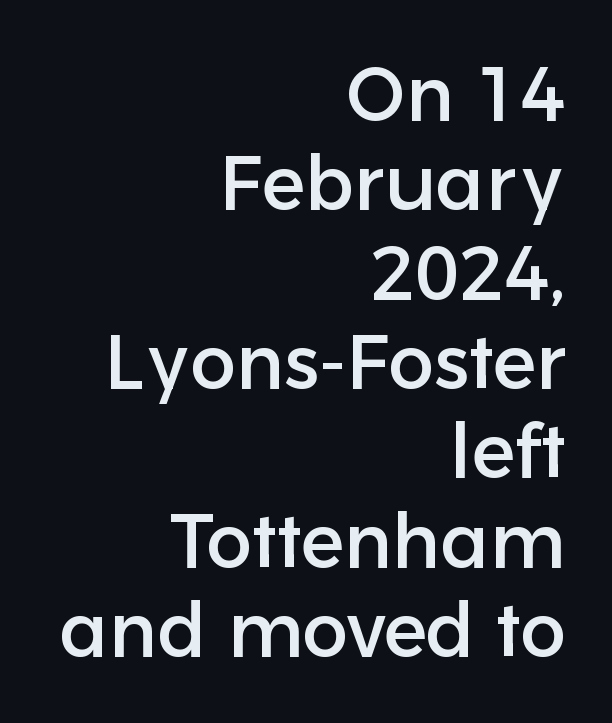
{"serif": "no", "italic": "no", "width": "normal", "stroke_contrast": "low", "x_height": "medium", "monospaced": "no", "underline": "no", "align": "right", "line_spacing_ratio": 1.16, "letter_spacing": "normal", "letter_spacing_em": 0.0, "glyph_px": 77}
